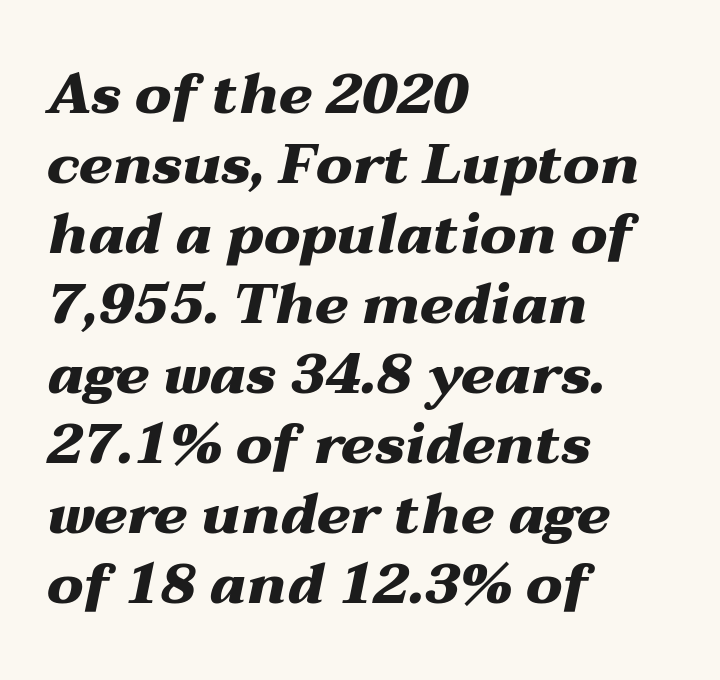
The image shows 56 px heavy, wide type, italic (leaning right); set left-aligned, normal line spacing (1.25x), normal letter spacing, not underlined; medium stroke contrast and a medium x-height.
